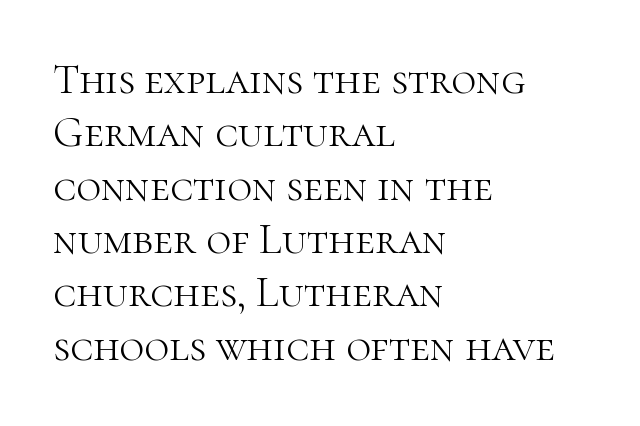
The foot of each line stays bare and open. The text block is weighted toward the left margin, trailing off unevenly rightward. This sample uses an upright cut, with every glyph sitting square on the baseline. Glyph-to-glyph distance matches everyday printed text. Stem width sits at or under what a default text font uses.
